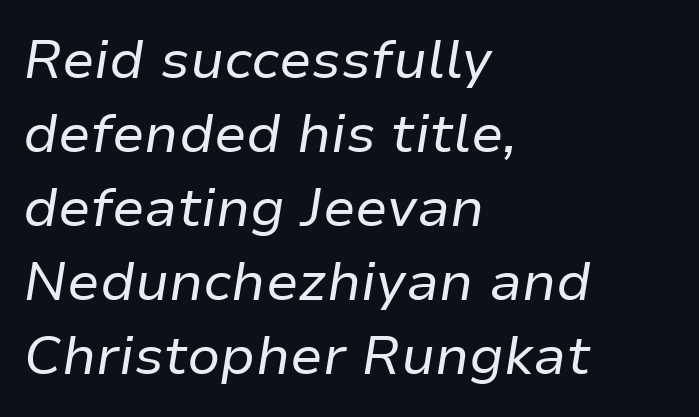
The image shows 54 px regular-weight type, italic (leaning right); set left-aligned, normal line spacing (1.37x), normal letter spacing, not underlined; low stroke contrast and a medium x-height.
